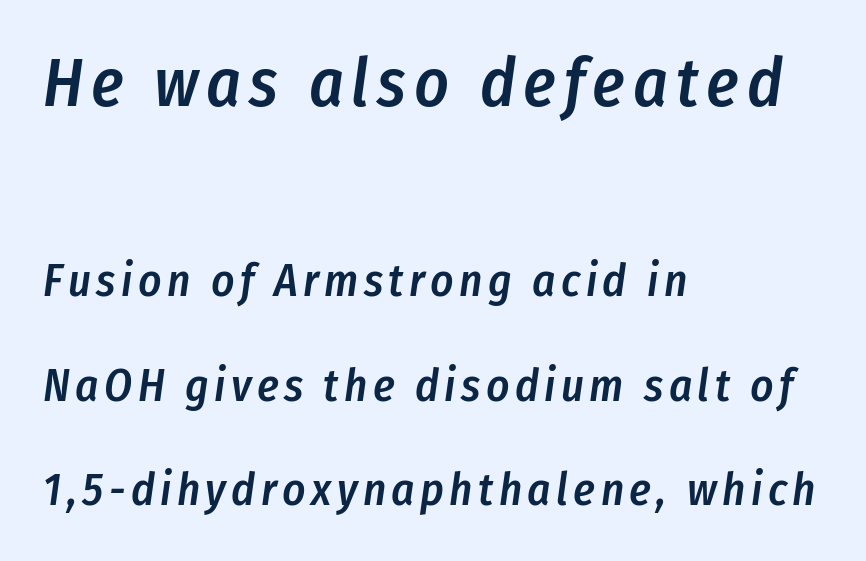
{"italic": "yes", "lean": "right", "slant_degrees": 8, "bold": "semi", "weight": "semibold", "width": "condensed", "stroke_contrast": "low", "x_height": "medium", "monospaced": "no", "underline": "no", "align": "left", "line_spacing": "loose", "line_spacing_ratio": 2.33, "larger_block": "first", "size_ratio": 1.49, "glyph_px": 67}
